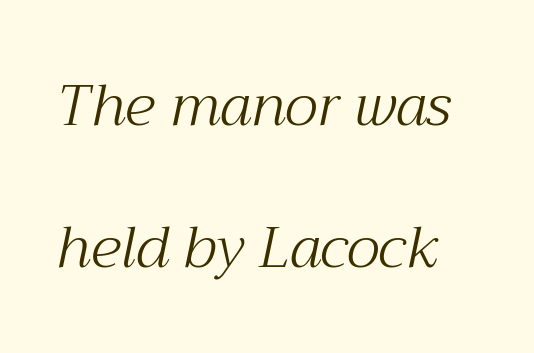
The image shows 58 px light serif type, italic (leaning right); set loose line spacing (2.44x), normal letter spacing, not underlined; medium stroke contrast and a medium x-height.
